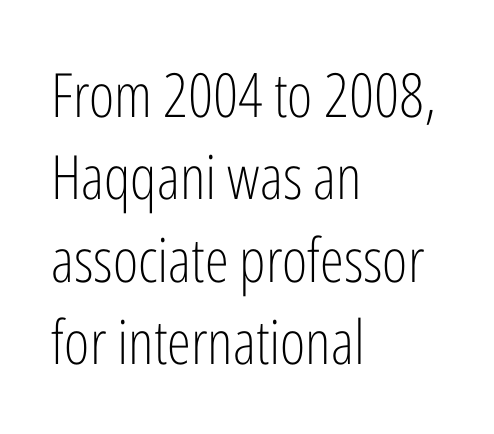
The image shows 61 px light, condensed sans-serif type, upright; set left-aligned, normal line spacing (1.35x), normal letter spacing, not underlined; low stroke contrast and a medium x-height.
